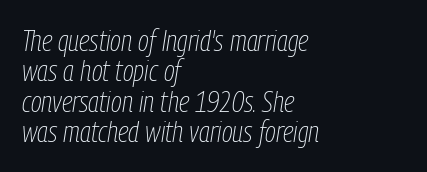
Q: Is the text bold? A: No.
Q: Is the text italic (slanted)? A: Yes, it leans right by about 9 degrees.
Q: Is the text underlined? A: No.
Q: How is the paragraph aligned? A: Left-aligned.
Q: Is the spacing between letters normal or unusually wide? A: Normal.
Q: Is the spacing between lines tight, normal or loose? A: Tight.
Q: Width (condensed, normal, or wide)? A: Condensed.
Q: Stroke contrast? A: Low.
Q: x-height? A: Medium.
Q: Monospaced? A: No.
